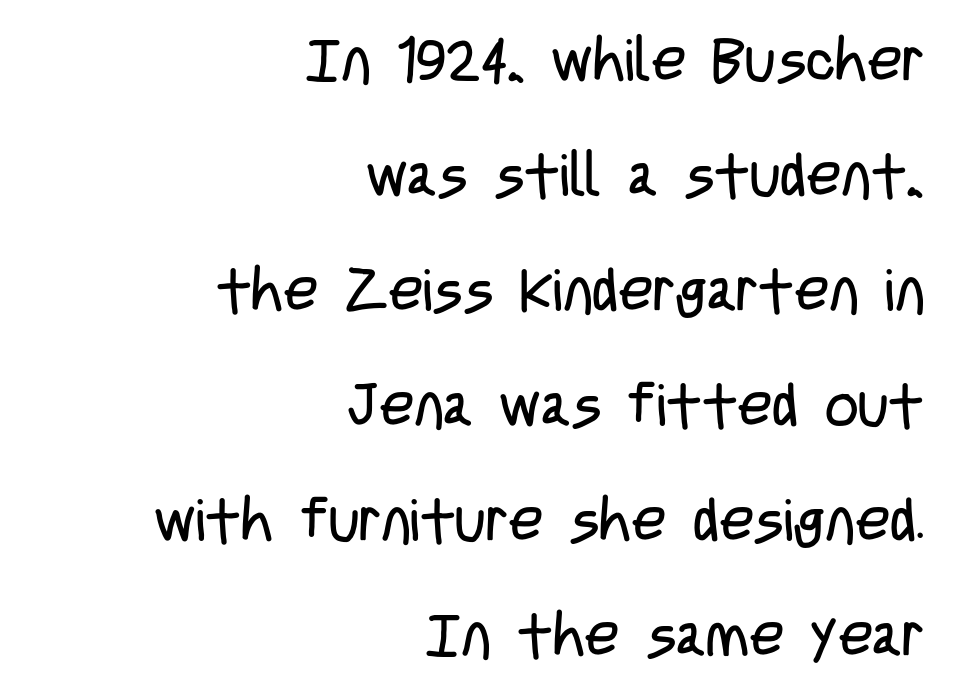
Stroke terminals: plain, sans-serif. These glyphs show unthickened strokes, regular width or finer. The letters advance in unequal steps, a hallmark of proportional type. Typeset ragged left — the right edge is the straight one. The words here are not underlined.
